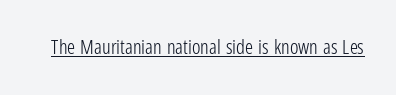
The image shows 20 px text type, upright; set normal letter spacing, underlined.
